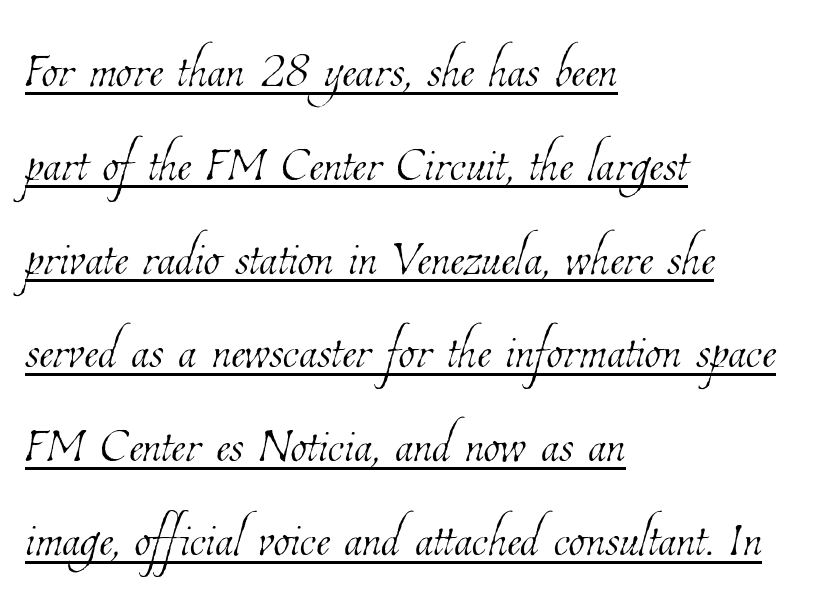
{"bold": "no", "weight": "thin", "width": "condensed", "stroke_contrast": "low", "x_height": "medium", "monospaced": "no", "underline": "yes", "align": "left", "line_spacing": "normal", "line_spacing_ratio": 1.4, "letter_spacing": "normal", "letter_spacing_em": 0.0, "glyph_px": 67}
